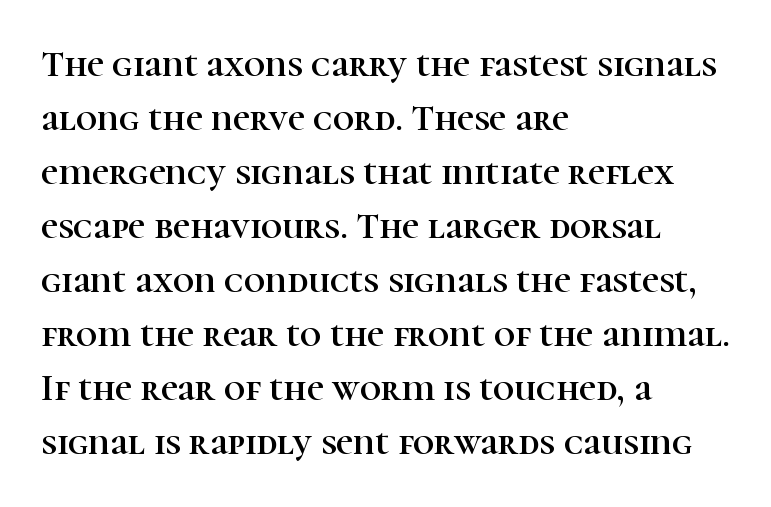
{"serif": "yes", "italic": "no", "width": "normal", "stroke_contrast": "high", "x_height": "medium", "monospaced": "no", "underline": "no", "align": "left", "line_spacing": "normal", "line_spacing_ratio": 1.46, "letter_spacing": "normal", "letter_spacing_em": 0.0, "glyph_px": 37}
